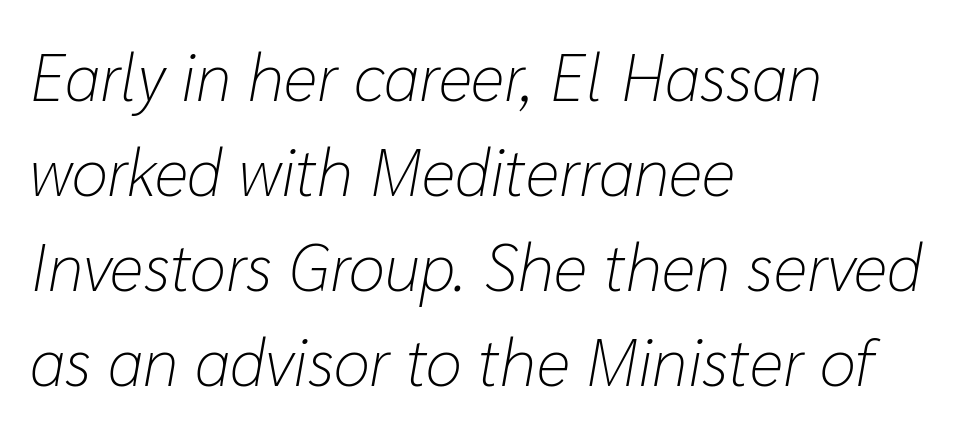
Q: Is the text bold? A: No.
Q: Is the text italic (slanted)? A: Yes, it leans right by about 10 degrees.
Q: Is the text underlined? A: No.
Q: How is the paragraph aligned? A: Left-aligned.
Q: Is the spacing between letters normal or unusually wide? A: Normal.
Q: Is the spacing between lines tight, normal or loose? A: Normal.
Q: Width (condensed, normal, or wide)? A: Normal.
Q: Stroke contrast? A: Low.
Q: x-height? A: Medium.
Q: Monospaced? A: No.
